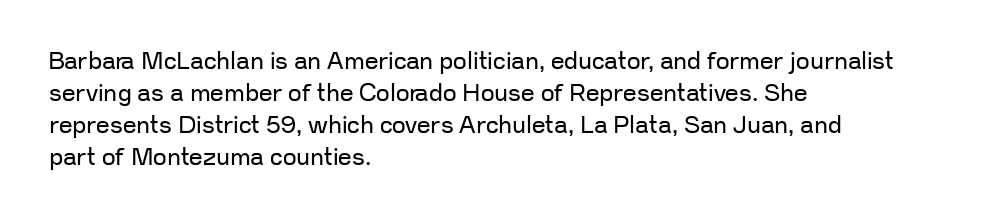
Q: Is the text bold? A: No.
Q: Is the text italic (slanted)? A: No, it is upright.
Q: Is the text underlined? A: No.
Q: How is the paragraph aligned? A: Left-aligned.
Q: Is the spacing between letters normal or unusually wide? A: Normal.
Q: Is the spacing between lines tight, normal or loose? A: Normal.
